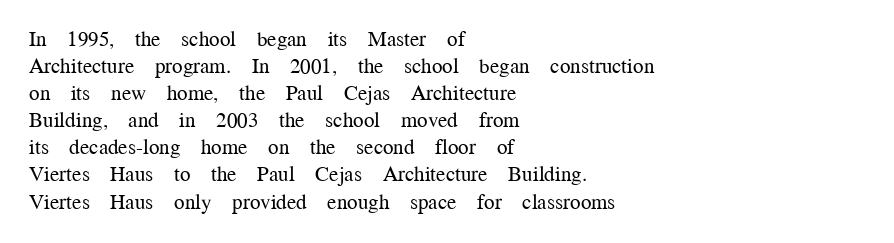
{"italic": "no", "bold": "no", "underline": "no", "align": "left", "line_spacing": "normal", "line_spacing_ratio": 1.29, "letter_spacing": "normal", "letter_spacing_em": 0.0, "glyph_px": 21}
